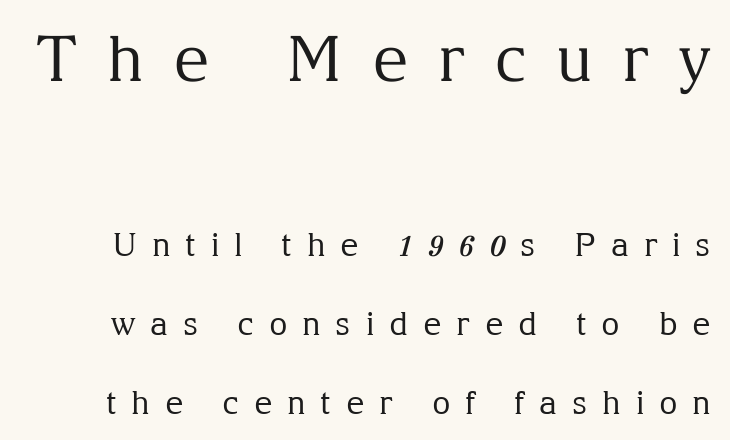
Q: Is the text bold? A: No.
Q: Is the text italic (slanted)? A: No, it is upright.
Q: Is the typeface a serif or a sans-serif typeface? A: Serif.
Q: Is the text underlined? A: No.
Q: Is the spacing between letters normal or unusually wide? A: Unusually wide.
Q: Is the spacing between lines tight, normal or loose? A: Loose.
Q: Which block of text is set in a larger size, the first (top) or the second (bottom)? A: The first (top) one.
Q: Width (condensed, normal, or wide)? A: Normal.
Q: Stroke contrast? A: Medium.
Q: x-height? A: Medium.
Q: Monospaced? A: No.
